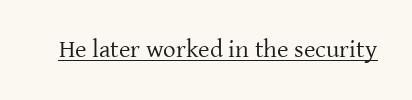
The letterforms sit at book weight or below. Posture: upright roman. Here the glyphs are tracked normally, forming tight word shapes. The words here are underlined.
